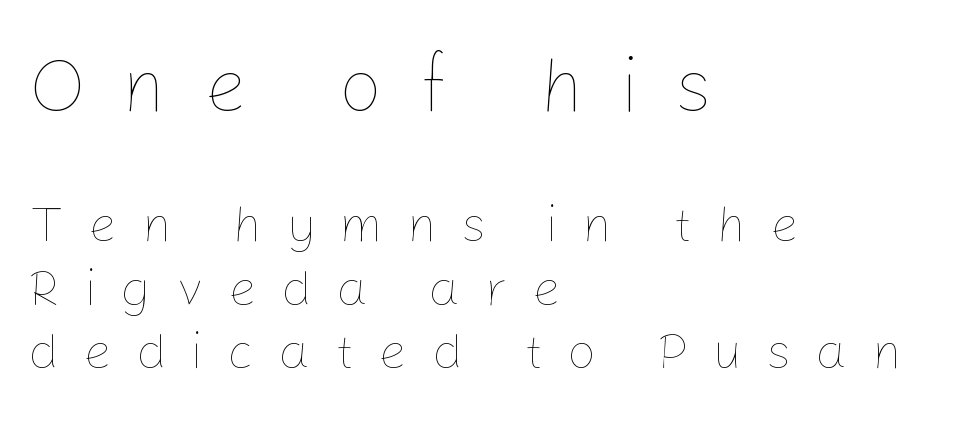
These lines are rendered in a variable-pitch font. Observe the wide spacing: letters keep a clear distance from each other. Compared with typical paragraphs, the rows here are spaced about the same. Is the block centered? No — it sits flush against the left margin. The first block has been scaled up relative to the second. Quick note: underline off.
